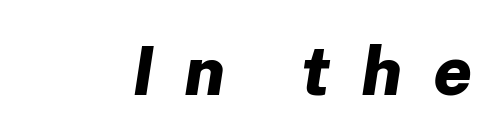
The passage shown is emphatically bold. Every character sits at an angle, as italics do. The rendering uses natural spacing where letterforms have individual widths. A clean baseline with only descenders dipping below it.
